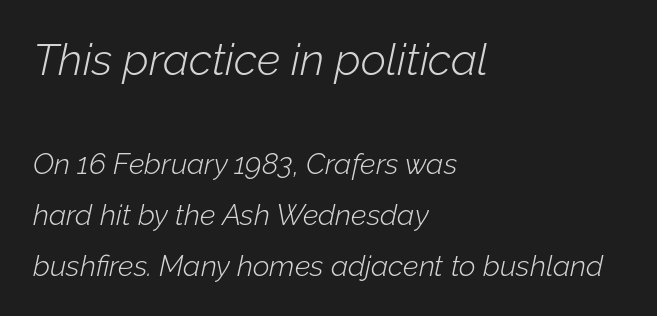
{"italic": "yes", "lean": "right", "slant_degrees": 12, "bold": "no", "weight": "light", "width": "normal", "stroke_contrast": "low", "x_height": "medium", "monospaced": "no", "underline": "no", "align": "left", "line_spacing_ratio": 1.76, "letter_spacing": "normal", "letter_spacing_em": 0.0, "larger_block": "first", "size_ratio": 1.52, "glyph_px": 44}
